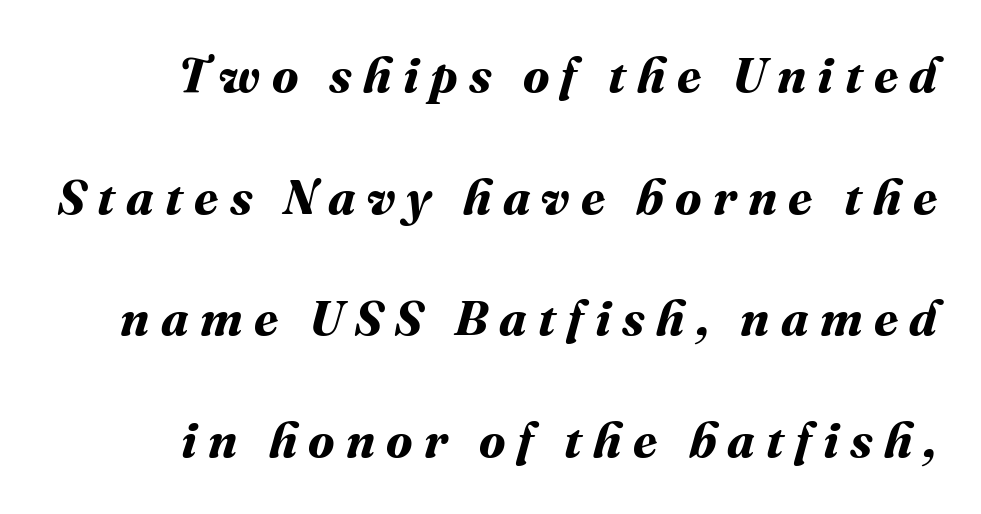
Widely set lines give the paragraph a tall, airy silhouette. In CSS terms this would be text-align: right. Looks like regular typesetting: each glyph gets only the width it needs. A full-strength bold gives these letters their thick strokes.
